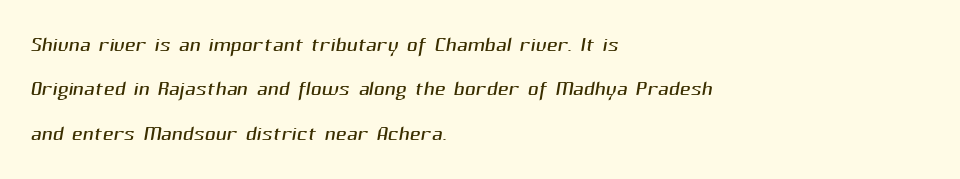
The image shows 30 px light sans-serif type; set left-aligned, normal line spacing (1.48x), normal letter spacing, not underlined; medium stroke contrast and a medium x-height.
